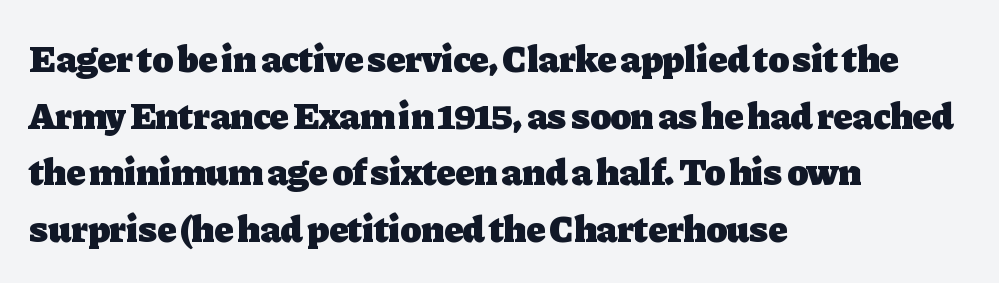
The image shows 38 px heavy serif type, upright; set left-aligned, normal line spacing (1.49x), normal letter spacing, not underlined; low stroke contrast and a medium x-height.
